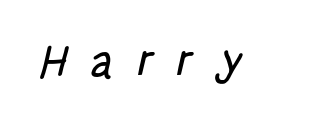
Underlining? Definitely not there. The rendering uses natural spacing where letterforms have individual widths. The passage shown is typeset with a sans-serif family. Each word looks stretched out because of the extra space between its letters.
